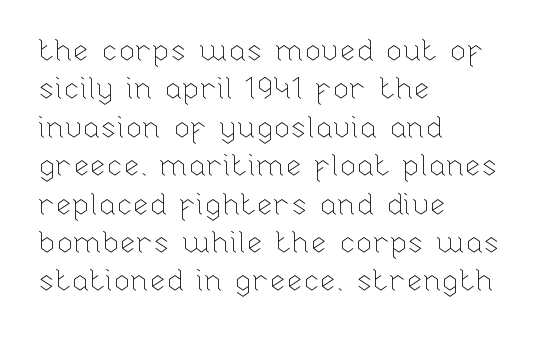
{"italic": "no", "bold": "no", "weight": "thin", "width": "normal", "stroke_contrast": "low", "x_height": "medium", "monospaced": "no", "underline": "no", "align": "left", "line_spacing": "normal", "line_spacing_ratio": 1.28, "letter_spacing": "normal", "letter_spacing_em": 0.0, "glyph_px": 30}
